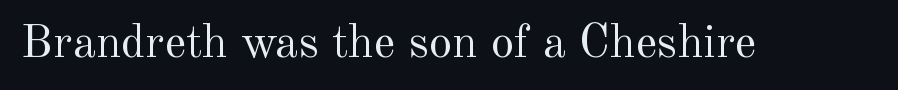
There is no visible air inserted between adjacent glyphs. In terms of posture, this sample is upright. Regarding serifs, this sample has them. Letters have the restrained weight of plain body copy at most. The words here are not underlined. Do the characters align in a grid? No, the font is proportional.
